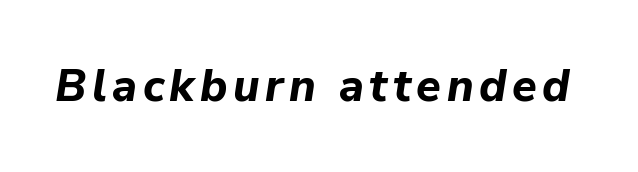
The image shows 45 px bold type, italic (leaning right); set not underlined; low stroke contrast and a medium x-height.
